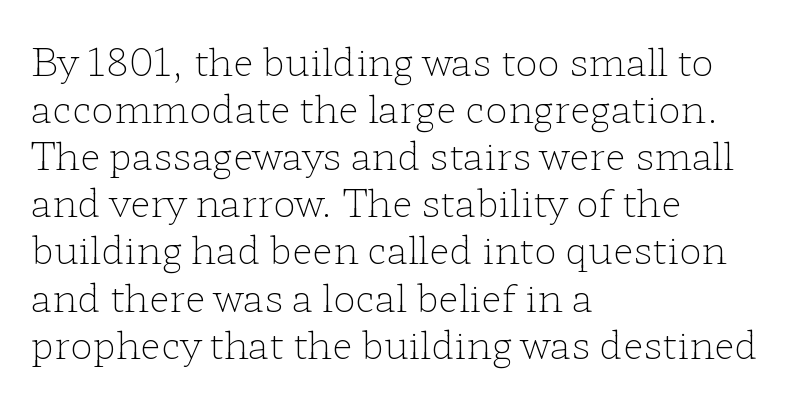
The image shows 38 px light, wide serif type, upright; set left-aligned, line spacing 1.24x, normal letter spacing, not underlined; low stroke contrast and a medium x-height.
